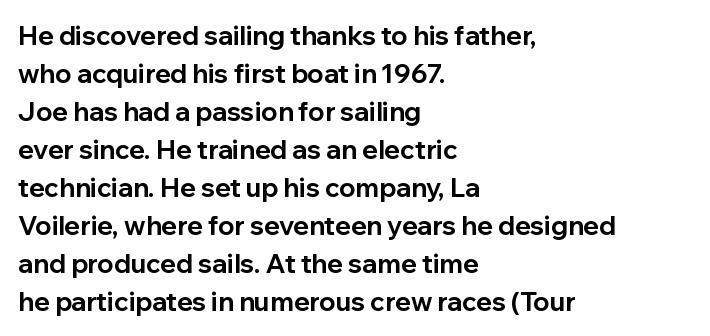
Horizontal alignment here is leftward, the default for most running prose. Nothing unusual about the tracking: characters are spaced as the font intends. Students, observe: this is what conventionally led text looks like. Does the lettering tilt? It doesn't — this is upright.
